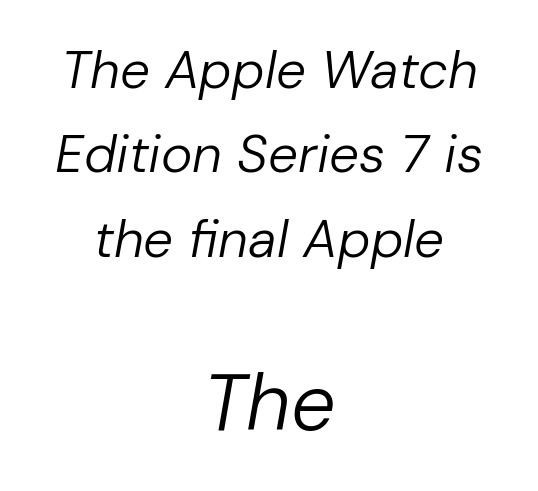
A typesetter would call this proportional, since set widths differ per character. These lines keep a tight, regular rhythm from letter to letter. Is this a heavy cut? Hardly; it is regular or lighter. Style check: oblique. Bigger letters appear in the bottom chunk; the top chunk is reduced. Is the block centered? Yes — each line is placed symmetrically about the middle.
